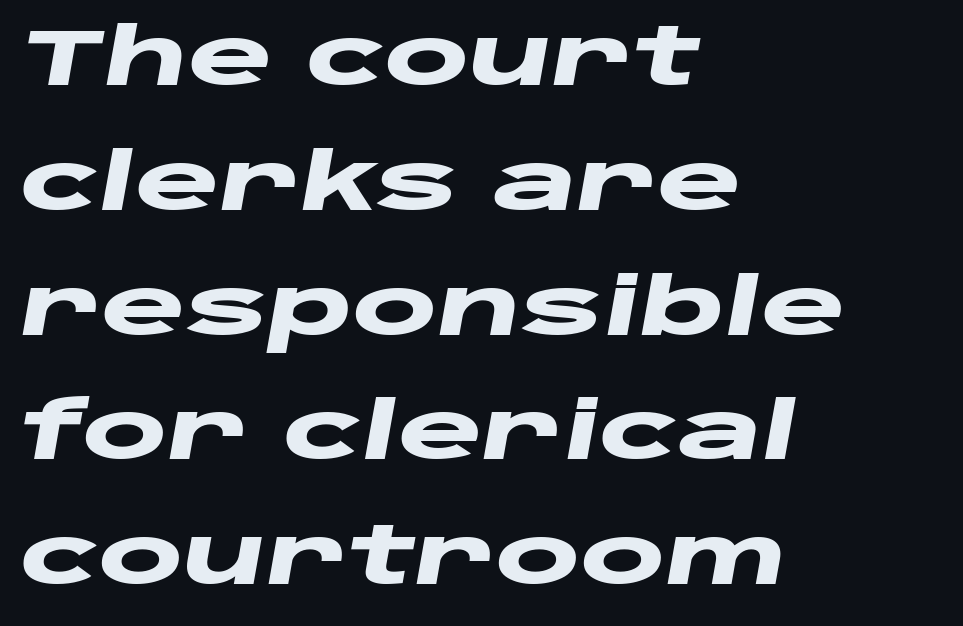
The image shows 80 px heavy, wide type, italic (leaning right); set left-aligned, normal line spacing (1.56x), normal letter spacing, not underlined; low stroke contrast and a large x-height.
